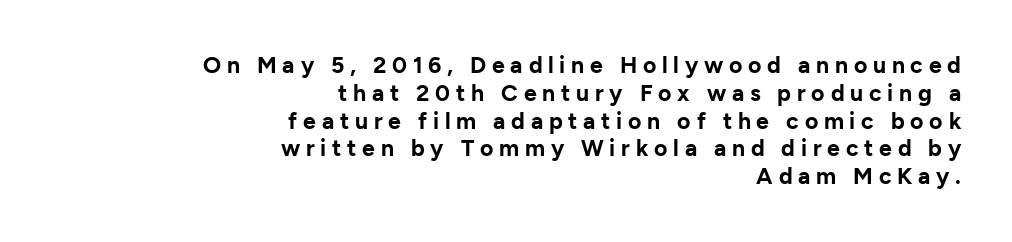
The image shows 23 px bold type, upright; set right-aligned, line spacing 1.21x, unusually wide letter spacing (+0.25 em), not underlined.
